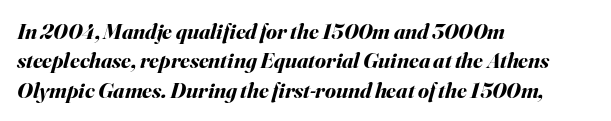
The image shows 22 px bold type, italic (leaning right); set left-aligned, normal line spacing (1.33x), normal letter spacing, not underlined.
